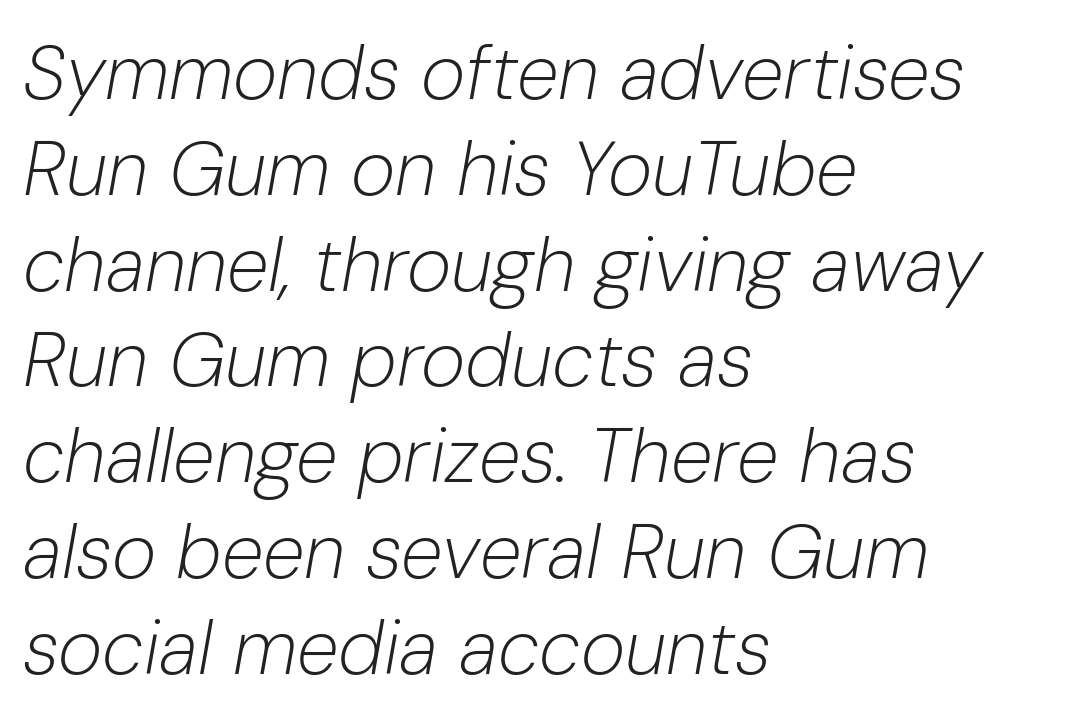
{"italic": "yes", "lean": "right", "slant_degrees": 10, "bold": "no", "weight": "light", "width": "normal", "stroke_contrast": "low", "x_height": "medium", "monospaced": "no", "underline": "no", "align": "left", "line_spacing": "normal", "line_spacing_ratio": 1.26, "letter_spacing": "normal", "letter_spacing_em": 0.0, "glyph_px": 76}
